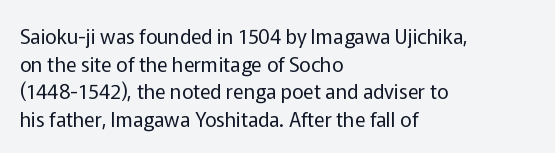
This rendering leaves character spacing at its baseline value. These lines stack with their left ends in a neat column. Reading down the column, the eye jumps a familiar distance to each next line. Stroke mass is kept to a normal reading level or below. Unlike italic type, these characters show no tilt at all. No word sits above an underline.
